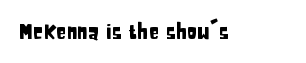
Q: Is the text italic (slanted)? A: No, it is upright.
Q: Is the text underlined? A: No.
Q: Is the spacing between letters normal or unusually wide? A: Normal.
